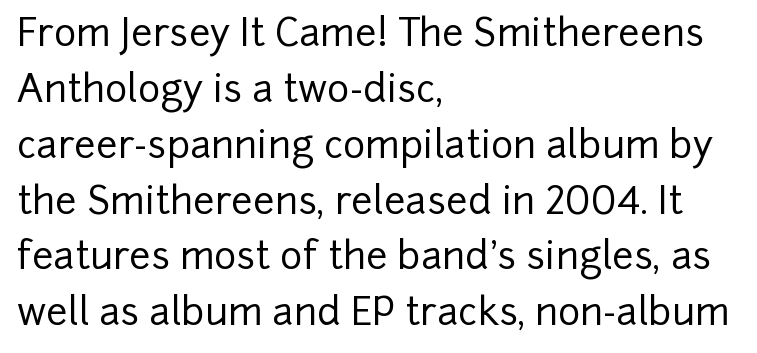
Default kerning and tracking; the words read as compact shapes. The characters display no serif detailing; their extremities are plain. If you drew a line through each stem, it would be perfectly vertical. Clear beneath every line of the passage. Is there much room between lines? A standard amount, neither cramped nor airy. Short and long lines alike share a common starting point at left.
